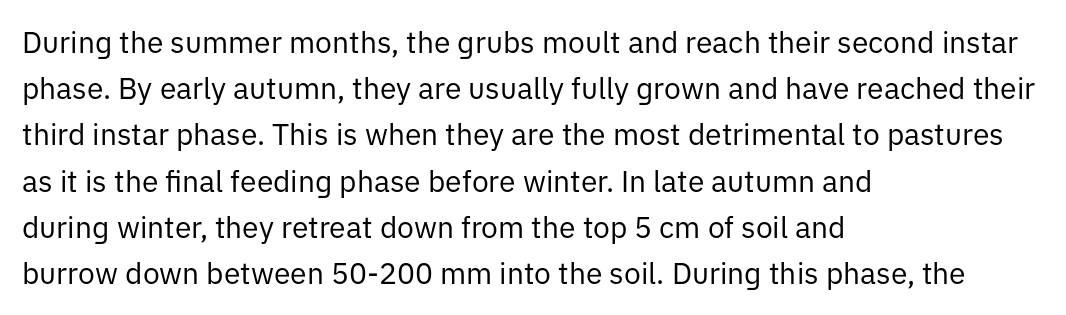
Anything drawn beneath the words? Only blank space. Letters have the restrained weight of plain body copy at most. Letter spacing: default. How would I describe the line gaps? Plain and ordinary. Left-aligned paragraph, ragged on the right.
